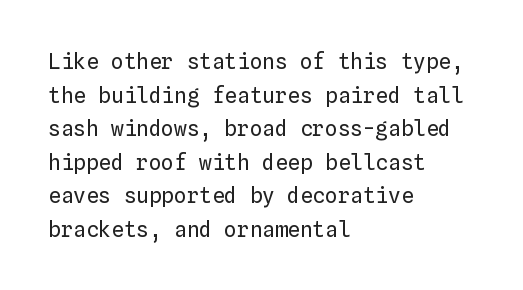
Q: Is the text bold? A: No.
Q: Is the text italic (slanted)? A: No, it is upright.
Q: Is the text underlined? A: No.
Q: How is the paragraph aligned? A: Left-aligned.
Q: Is the spacing between letters normal or unusually wide? A: Normal.
Q: Is the spacing between lines tight, normal or loose? A: Normal.
